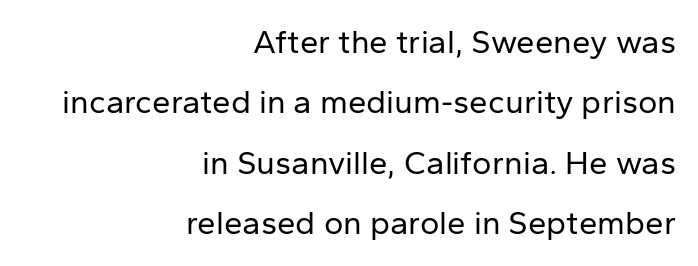
Unlike a traditional serif, this face leaves its strokes unadorned. The text block is weighted toward the right margin, trailing off unevenly leftward. This sample has the flowing, uneven cadence of proportional lettering. Descenders are the only things crossing below the line.
